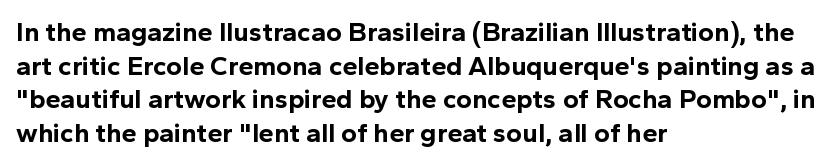
The image shows 27 px bold type, upright; set left-aligned, normal line spacing (1.25x), normal letter spacing, not underlined.
